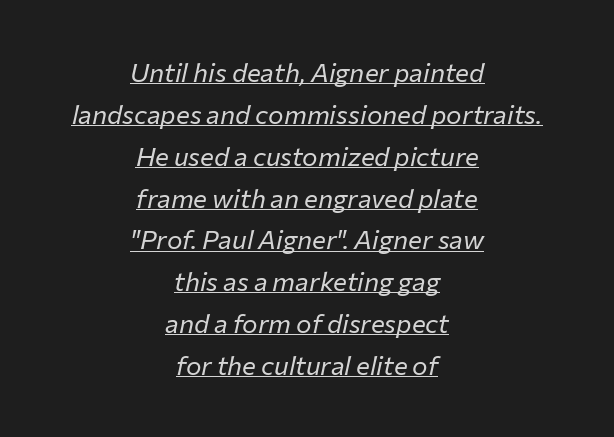
The image shows 26 px text type, italic (leaning right); set centered, normal line spacing (1.61x), normal letter spacing, underlined.
